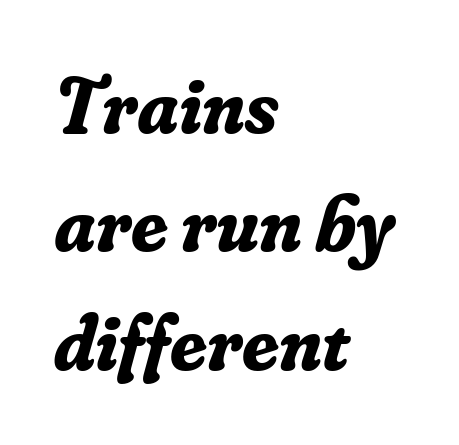
The image shows 80 px bold serif type, italic (leaning right); set left-aligned, normal line spacing (1.48x), normal letter spacing, not underlined; low stroke contrast and a small x-height.
